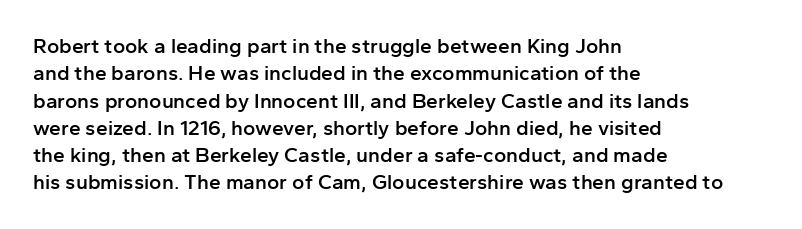
The image shows 21 px text type, upright; set left-aligned, normal line spacing (1.3x), normal letter spacing, not underlined.
